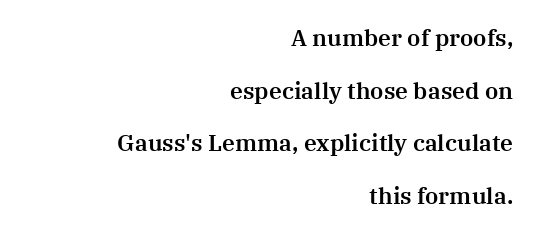
{"italic": "no", "underline": "no", "align": "right", "line_spacing": "loose", "line_spacing_ratio": 2.29, "letter_spacing": "normal", "letter_spacing_em": 0.0, "glyph_px": 23}
